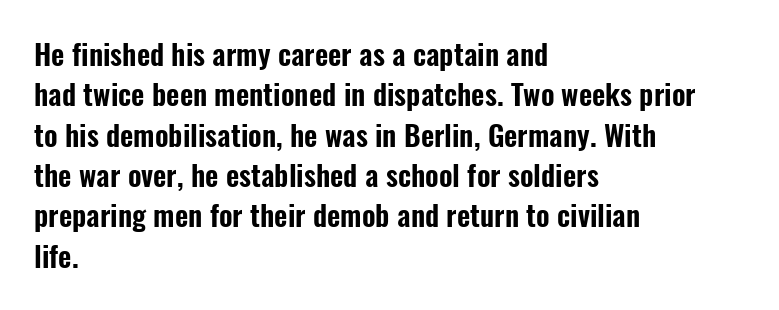
Teacher's note: observe the even left margin — that is flush-left alignment. Each letter's strokes conclude bluntly, with no projecting serifs. This sample uses plain, unmodified letter spacing. The lines sit at an ordinary, default distance from one another. The axis of the letterforms is exactly vertical. Words float on clear page, feet unadorned.
